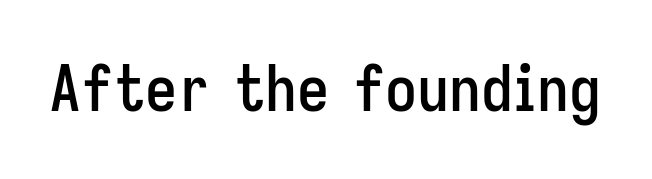
Q: Is the text italic (slanted)? A: No, it is upright.
Q: Is the typeface a serif or a sans-serif typeface? A: Sans-serif.
Q: Is the text underlined? A: No.
Q: Is the spacing between letters normal or unusually wide? A: Normal.
Q: Width (condensed, normal, or wide)? A: Condensed.
Q: Stroke contrast? A: Low.
Q: x-height? A: Medium.
Q: Monospaced? A: No.
